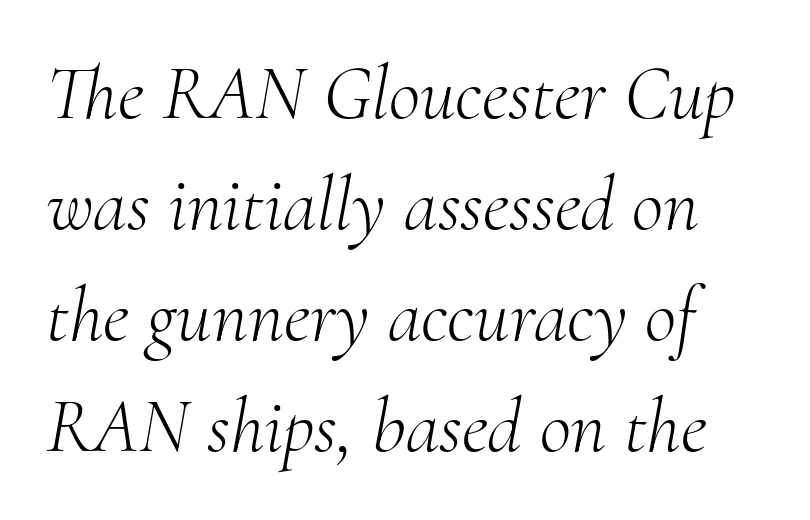
{"serif": "yes", "italic": "yes", "lean": "right", "slant_degrees": 10, "bold": "no", "weight": "light", "width": "normal", "stroke_contrast": "medium", "x_height": "small", "monospaced": "no", "underline": "no", "line_spacing": "normal", "line_spacing_ratio": 1.44, "letter_spacing": "normal", "letter_spacing_em": 0.0, "glyph_px": 77}
